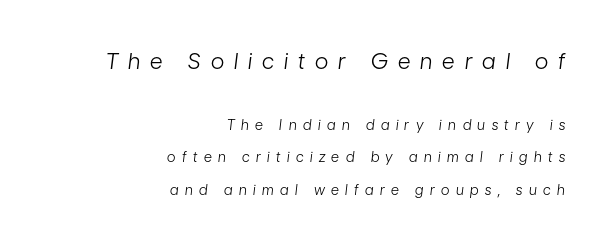
Q: Is the text bold? A: No.
Q: Is the text italic (slanted)? A: Yes, it leans right by about 7 degrees.
Q: Is the text underlined? A: No.
Q: How is the paragraph aligned? A: Right-aligned.
Q: Is the spacing between letters normal or unusually wide? A: Unusually wide.
Q: Is the spacing between lines tight, normal or loose? A: Loose.
Q: Which block of text is set in a larger size, the first (top) or the second (bottom)? A: The first (top) one.
